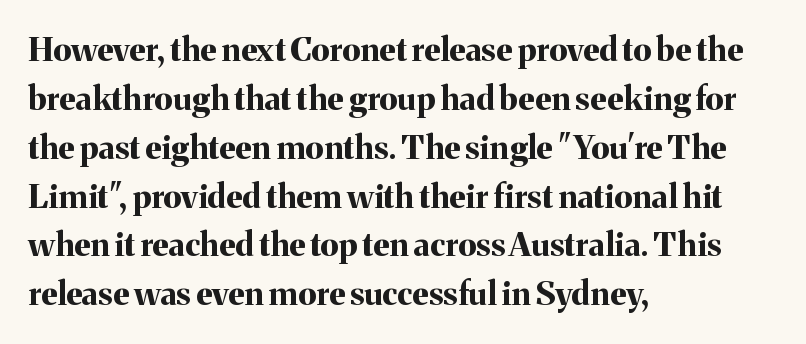
Notice how the passage keeps a crisp vertical edge on the left only. Clear beneath every line of the passage. The lettering stays uniformly vertical, giving the passage a roman look. Strokes here are thick enough to call this a true bold. Think of a printed novel: that variable character pitch is what you see here.
